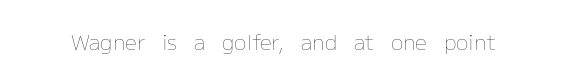
The passage shown is not underscored anywhere. The font's upright variant was chosen for this text. Stems here are at most as thick as an everyday book face. Observe the ordinary spacing: letters are neighbours, not strangers.
